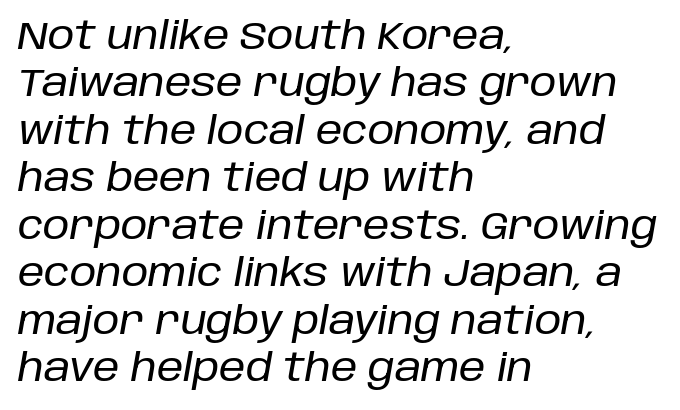
Vertically, the passage feels balanced, rows spaced as you'd expect. This rendering features lettering with no underline. Line beginnings align vertically; line endings do not. A typesetter would call this zero additional tracking.
